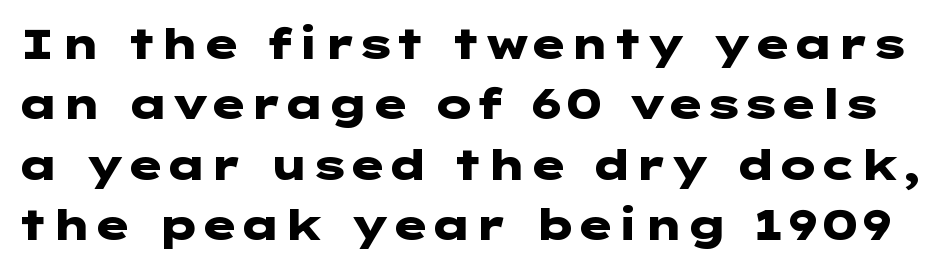
Q: Is the text bold? A: Yes.
Q: Is the text italic (slanted)? A: No, it is upright.
Q: Is the typeface a serif or a sans-serif typeface? A: Sans-serif.
Q: Is the text underlined? A: No.
Q: Is the spacing between letters normal or unusually wide? A: Normal.
Q: Is the spacing between lines tight, normal or loose? A: Normal.
Q: Width (condensed, normal, or wide)? A: Wide.
Q: Stroke contrast? A: Low.
Q: x-height? A: Medium.
